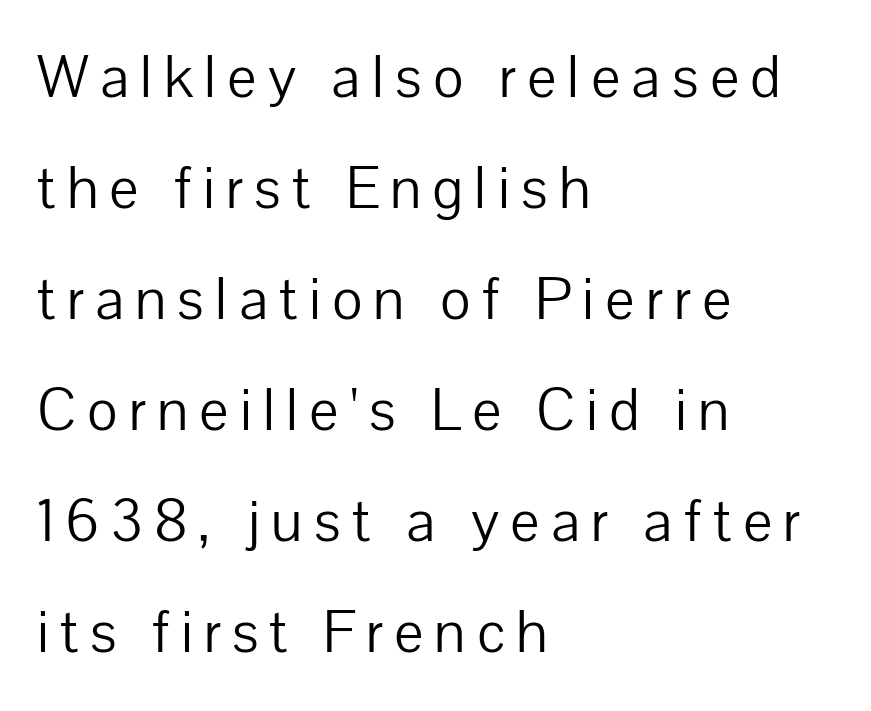
{"serif": "no", "italic": "no", "bold": "no", "weight": "light", "width": "normal", "stroke_contrast": "low", "x_height": "medium", "monospaced": "no", "underline": "no", "align": "left", "line_spacing_ratio": 1.79, "glyph_px": 62}
